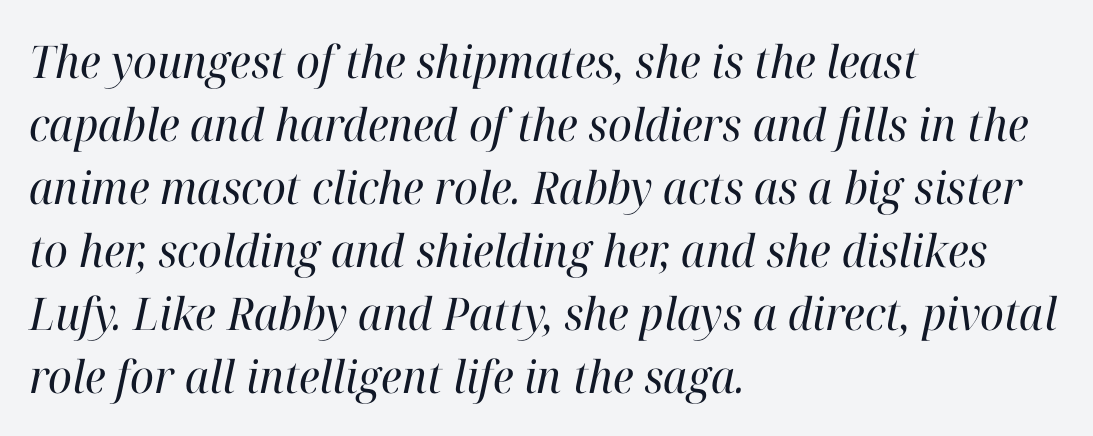
{"serif": "yes", "italic": "yes", "lean": "right", "slant_degrees": 12, "bold": "no", "weight": "regular", "width": "normal", "stroke_contrast": "high", "x_height": "medium", "monospaced": "no", "underline": "no", "align": "left", "line_spacing": "normal", "line_spacing_ratio": 1.4, "letter_spacing": "normal", "letter_spacing_em": 0.0, "glyph_px": 45}
